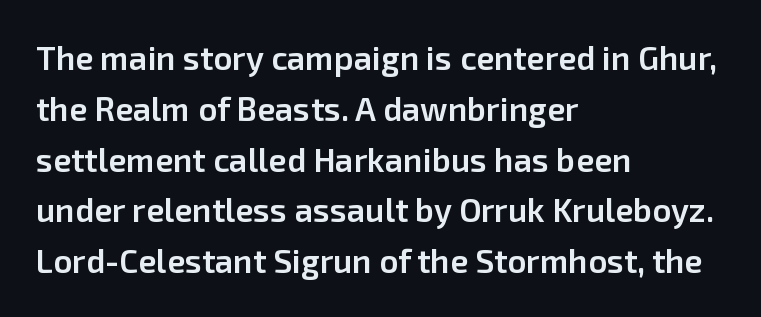
The image shows 33 px semibold sans-serif type, upright; set left-aligned, normal line spacing (1.54x), normal letter spacing, not underlined; low stroke contrast and a medium x-height.
